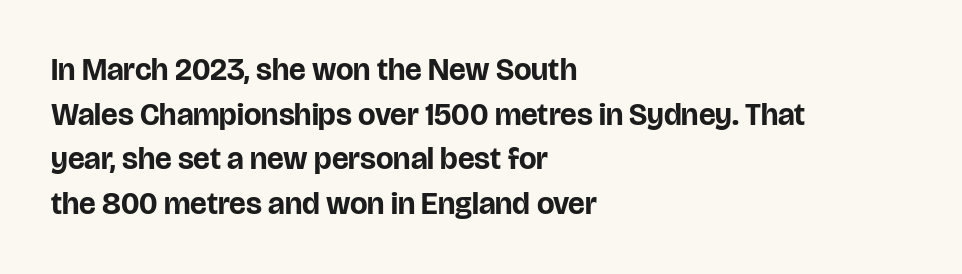
Q: Is the text bold? A: Yes.
Q: Is the text italic (slanted)? A: No, it is upright.
Q: Is the typeface a serif or a sans-serif typeface? A: Sans-serif.
Q: Is the text underlined? A: No.
Q: How is the paragraph aligned? A: Left-aligned.
Q: Is the spacing between letters normal or unusually wide? A: Normal.
Q: Is the spacing between lines tight, normal or loose? A: Normal.
Q: Width (condensed, normal, or wide)? A: Normal.
Q: Stroke contrast? A: Low.
Q: x-height? A: Large.
Q: Monospaced? A: No.
